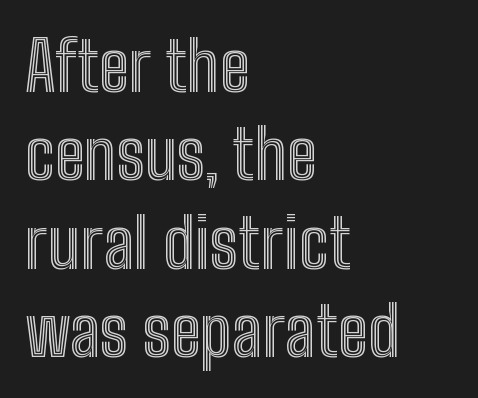
Q: Is the text italic (slanted)? A: No, it is upright.
Q: Is the text underlined? A: No.
Q: How is the paragraph aligned? A: Left-aligned.
Q: Is the spacing between letters normal or unusually wide? A: Normal.
Q: Is the spacing between lines tight, normal or loose? A: Normal.
Q: Width (condensed, normal, or wide)? A: Condensed.
Q: x-height? A: Medium.
Q: Monospaced? A: No.
